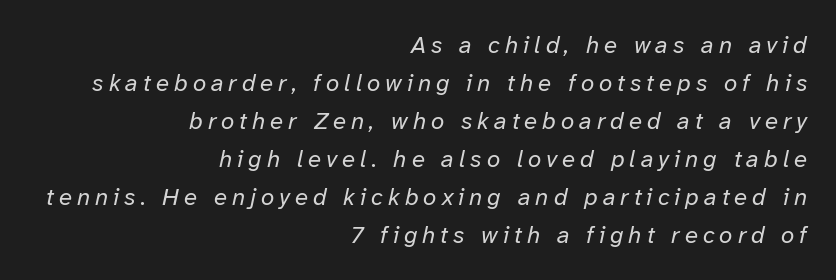
{"italic": "yes", "lean": "right", "slant_degrees": 12, "bold": "no", "underline": "no", "align": "right", "line_spacing": "normal", "line_spacing_ratio": 1.58, "letter_spacing": "wide", "letter_spacing_em": 0.21, "glyph_px": 24}
